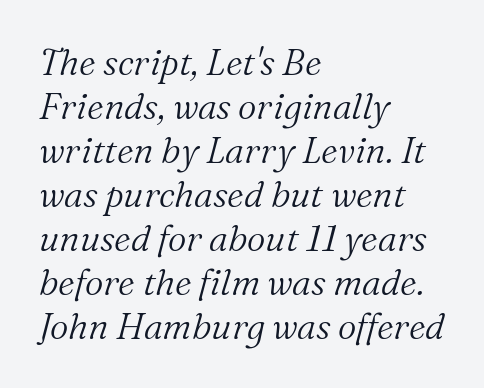
Note the varied advance widths — an 'i' is clearly narrower than an 'm'. Which margin do the lines hug? The left one — the right edge is uneven. The weight would be labelled regular, book, light, or lighter still. The line texture is even and compact thanks to regular tracking. Emphasis-style slanted type is in use. Serif or sans? Serif — the stroke terminals have little feet.
